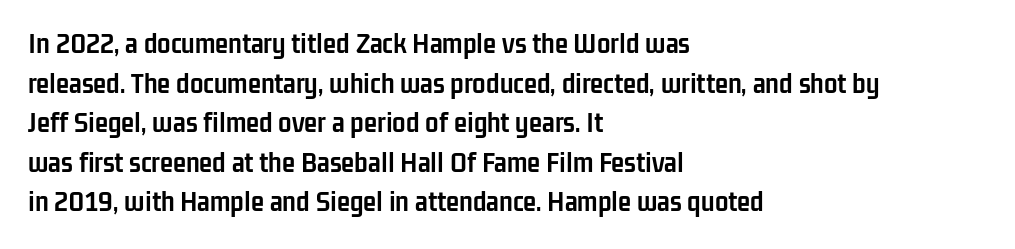
The image shows 30 px semibold, condensed sans-serif type, upright; set left-aligned, normal line spacing (1.32x), normal letter spacing, not underlined; low stroke contrast and a medium x-height.
